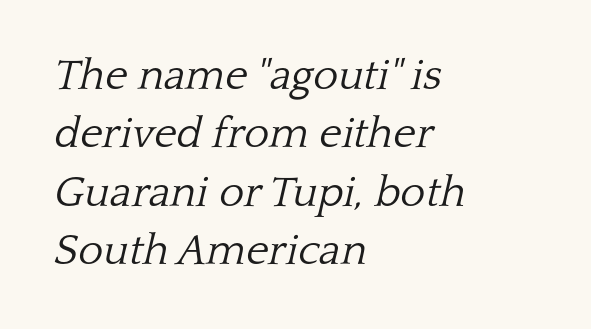
Q: Is the text bold? A: No.
Q: Is the text italic (slanted)? A: Yes, it leans right by about 13 degrees.
Q: Is the typeface a serif or a sans-serif typeface? A: Serif.
Q: Is the text underlined? A: No.
Q: How is the paragraph aligned? A: Left-aligned.
Q: Is the spacing between letters normal or unusually wide? A: Normal.
Q: Is the spacing between lines tight, normal or loose? A: Normal.
Q: Width (condensed, normal, or wide)? A: Normal.
Q: Stroke contrast? A: Low.
Q: x-height? A: Medium.
Q: Monospaced? A: No.
